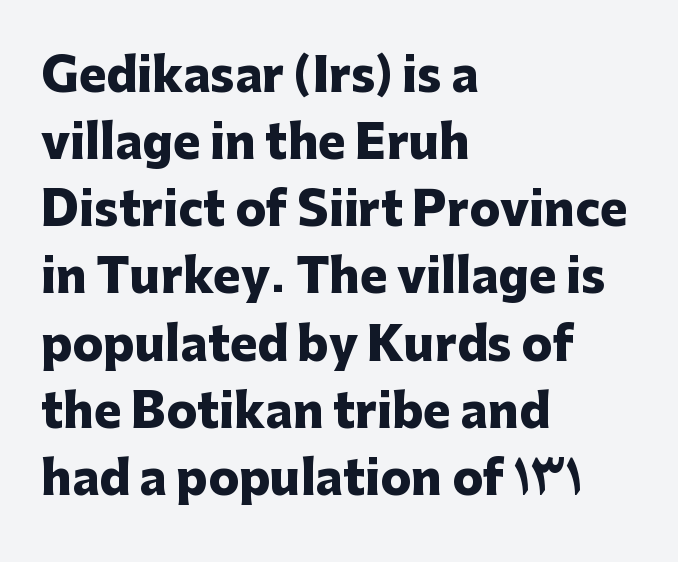
Q: Is the text bold? A: Yes.
Q: Is the text italic (slanted)? A: No, it is upright.
Q: Is the typeface a serif or a sans-serif typeface? A: Sans-serif.
Q: Is the text underlined? A: No.
Q: How is the paragraph aligned? A: Left-aligned.
Q: Is the spacing between letters normal or unusually wide? A: Normal.
Q: Is the spacing between lines tight, normal or loose? A: Normal.
Q: Width (condensed, normal, or wide)? A: Normal.
Q: Stroke contrast? A: Low.
Q: x-height? A: Medium.
Q: Monospaced? A: No.
